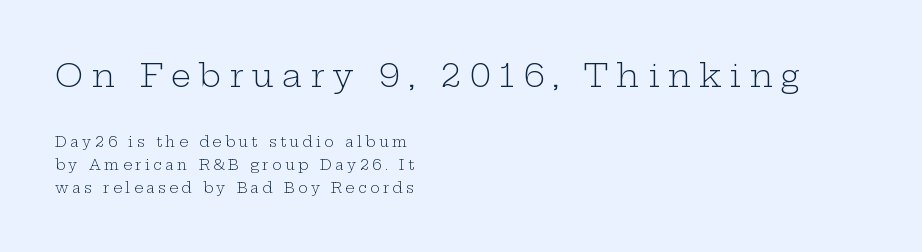
{"serif": "yes", "italic": "no", "bold": "no", "weight": "light", "width": "wide", "stroke_contrast": "low", "x_height": "medium", "monospaced": "no", "underline": "no", "align": "left", "line_spacing": "normal", "line_spacing_ratio": 1.64, "letter_spacing": "wide", "letter_spacing_em": 0.25, "larger_block": "first", "size_ratio": 2.29, "glyph_px": 32}
